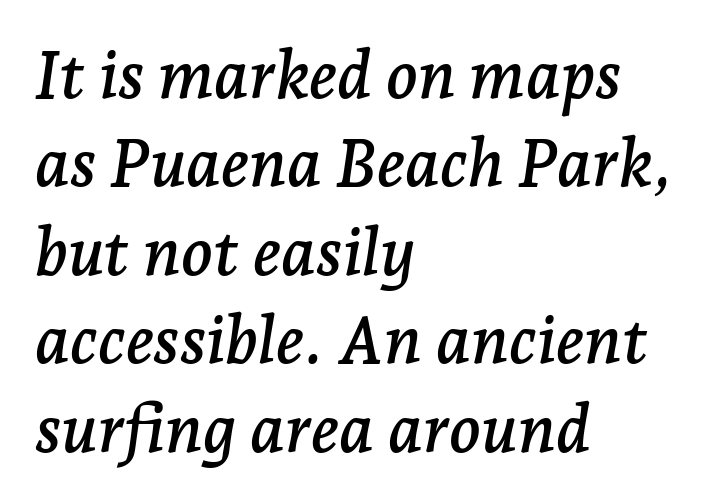
The image shows 66 px serif type, italic (leaning right); set left-aligned, normal line spacing (1.34x), normal letter spacing, not underlined; low stroke contrast and a medium x-height.
